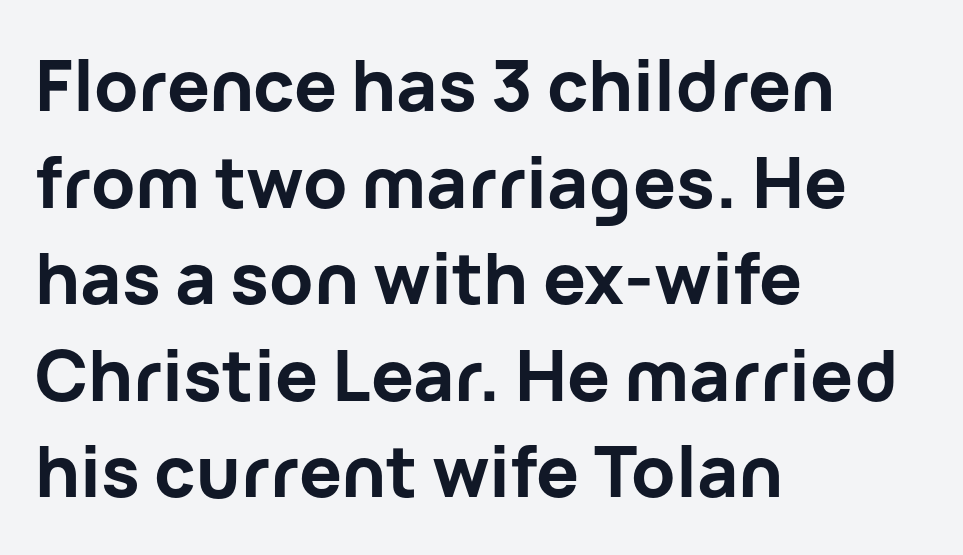
Q: Is the text bold? A: Yes.
Q: Is the text italic (slanted)? A: No, it is upright.
Q: Is the typeface a serif or a sans-serif typeface? A: Sans-serif.
Q: Is the text underlined? A: No.
Q: How is the paragraph aligned? A: Left-aligned.
Q: Is the spacing between letters normal or unusually wide? A: Normal.
Q: Is the spacing between lines tight, normal or loose? A: Normal.
Q: Width (condensed, normal, or wide)? A: Normal.
Q: Stroke contrast? A: Low.
Q: x-height? A: Medium.
Q: Monospaced? A: No.
